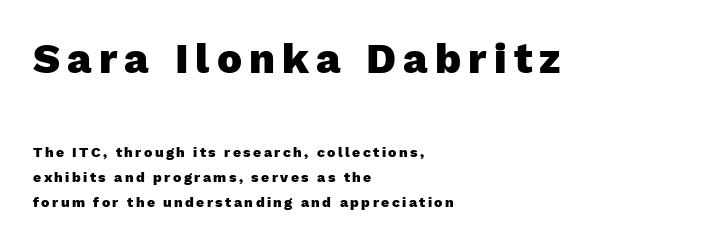
Q: Is the text bold? A: Yes.
Q: Is the text italic (slanted)? A: No, it is upright.
Q: Is the typeface a serif or a sans-serif typeface? A: Sans-serif.
Q: Is the text underlined? A: No.
Q: How is the paragraph aligned? A: Left-aligned.
Q: Which block of text is set in a larger size, the first (top) or the second (bottom)? A: The first (top) one.
Q: Width (condensed, normal, or wide)? A: Normal.
Q: Stroke contrast? A: Low.
Q: x-height? A: Medium.
Q: Monospaced? A: No.
